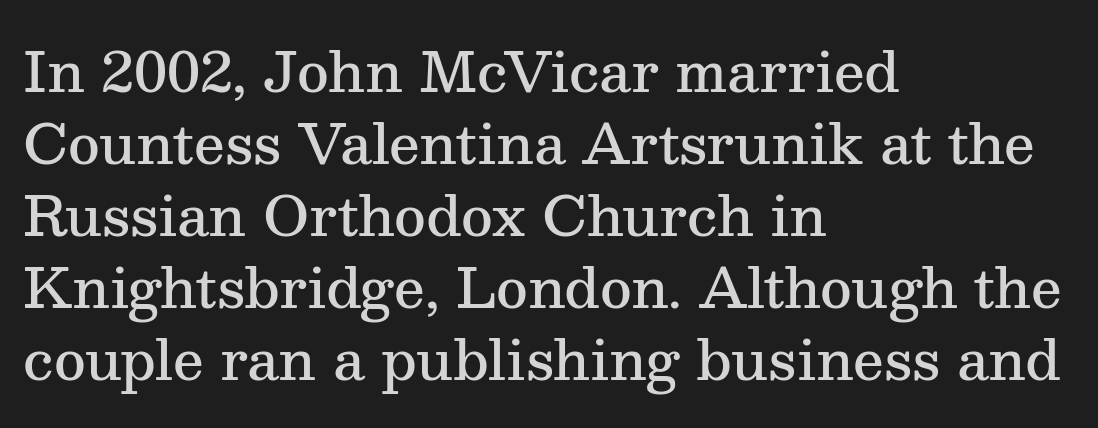
Q: Is the text bold? A: Semi-bold.
Q: Is the text italic (slanted)? A: No, it is upright.
Q: Is the typeface a serif or a sans-serif typeface? A: Serif.
Q: Is the text underlined? A: No.
Q: How is the paragraph aligned? A: Left-aligned.
Q: Is the spacing between letters normal or unusually wide? A: Normal.
Q: Is the spacing between lines tight, normal or loose? A: Normal.
Q: Width (condensed, normal, or wide)? A: Normal.
Q: Stroke contrast? A: Medium.
Q: x-height? A: Medium.
Q: Monospaced? A: No.
